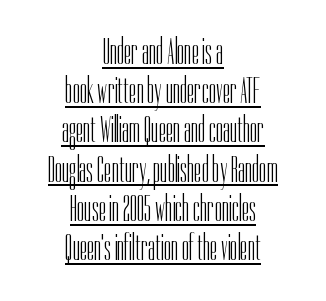
{"serif": "no", "italic": "no", "bold": "no", "weight": "light", "width": "condensed", "stroke_contrast": "low", "x_height": "medium", "monospaced": "no", "underline": "yes", "align": "center", "line_spacing": "tight", "line_spacing_ratio": 1.06, "letter_spacing": "normal", "letter_spacing_em": 0.0, "glyph_px": 37}
